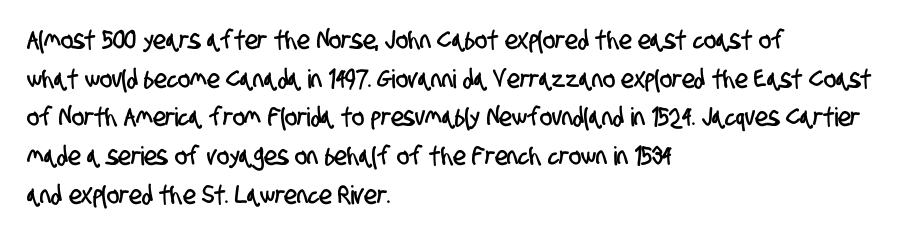
Q: Is the text underlined? A: No.
Q: How is the paragraph aligned? A: Left-aligned.
Q: Is the spacing between letters normal or unusually wide? A: Normal.
Q: Is the spacing between lines tight, normal or loose? A: Normal.
